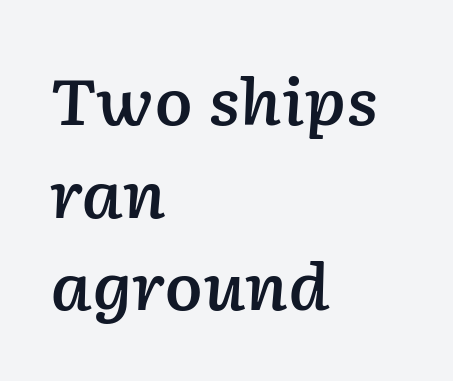
The image shows 63 px semibold type, italic (leaning right); set left-aligned, normal line spacing (1.47x), normal letter spacing, not underlined; low stroke contrast and a medium x-height.
